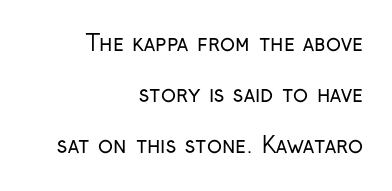
The image shows 22 px text type, upright; set right-aligned, loose line spacing (2.31x), normal letter spacing, not underlined.
